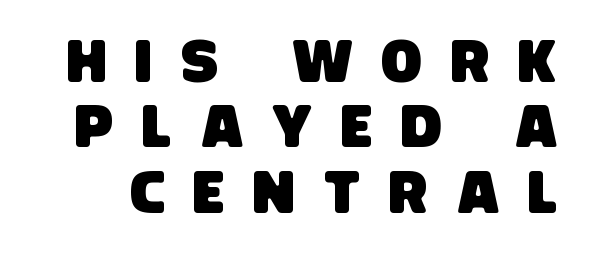
The baseline area is clear. Line spacing here is tight. The face used here is proportionally spaced, like ordinary book or web type. The glyphs in this specimen are sans serif.
